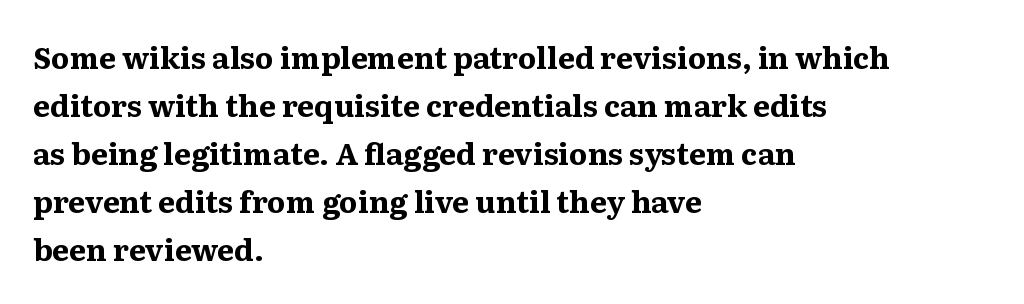
A typesetter would mark this as roman, not italic. The lines are quadded left. A serif font was chosen for this passage. Typographic density is high because the face is bold. In terms of letterspacing, this is plain default setting. The gap between lines stays unmarked.
